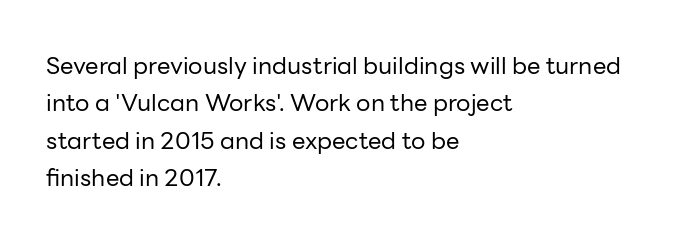
Evenly set lines give the paragraph a standard silhouette. Here the glyphs are tracked normally, forming tight word shapes. Rule under the text: the space is simply empty. Italic? Not at all — the glyphs are vertical. These glyphs show unthickened strokes, regular width or finer.
